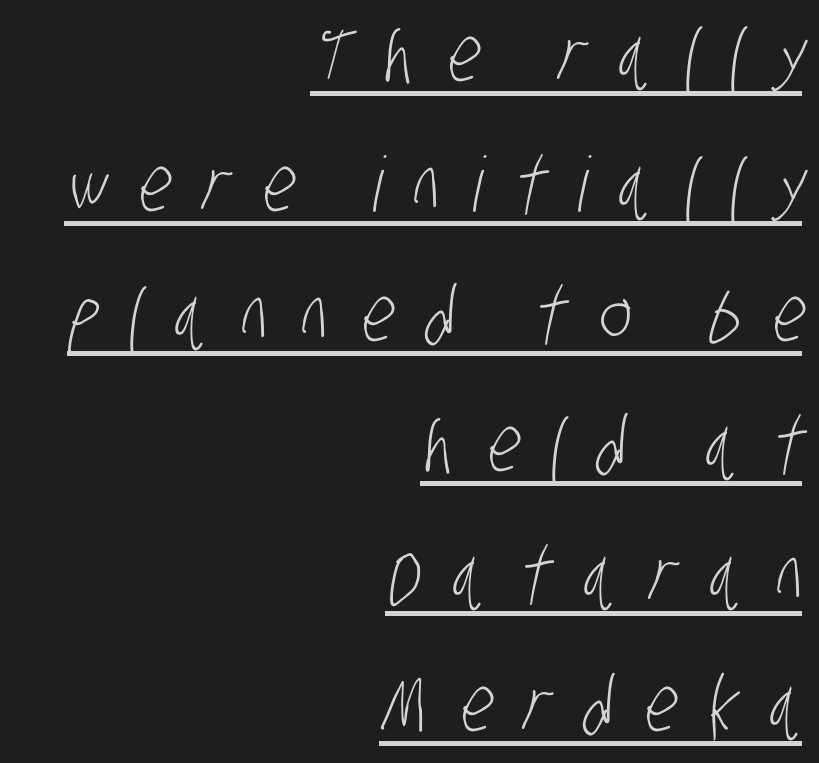
Q: Is the text bold? A: No.
Q: Is the typeface a serif or a sans-serif typeface? A: Sans-serif.
Q: Is the text underlined? A: Yes.
Q: How is the paragraph aligned? A: Right-aligned.
Q: Is the spacing between letters normal or unusually wide? A: Unusually wide.
Q: Width (condensed, normal, or wide)? A: Condensed.
Q: Stroke contrast? A: Low.
Q: x-height? A: Large.
Q: Monospaced? A: No.
